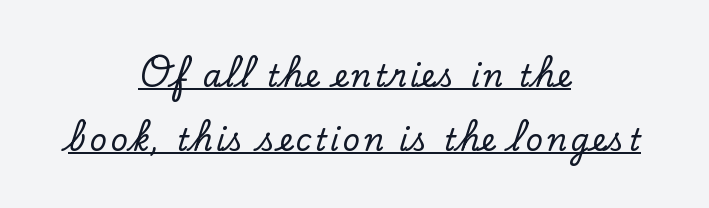
{"serif": "yes", "width": "normal", "stroke_contrast": "low", "x_height": "small", "monospaced": "no", "underline": "yes", "align": "center", "line_spacing": "loose", "line_spacing_ratio": 2.12, "glyph_px": 30}
